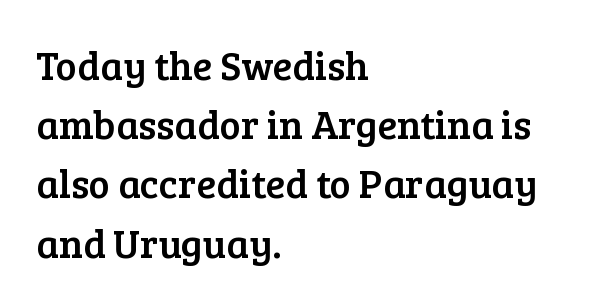
Q: Is the text italic (slanted)? A: No, it is upright.
Q: Is the typeface a serif or a sans-serif typeface? A: Serif.
Q: Is the text underlined? A: No.
Q: How is the paragraph aligned? A: Left-aligned.
Q: Is the spacing between letters normal or unusually wide? A: Normal.
Q: Is the spacing between lines tight, normal or loose? A: Normal.
Q: Width (condensed, normal, or wide)? A: Normal.
Q: Stroke contrast? A: Low.
Q: x-height? A: Medium.
Q: Monospaced? A: No.
